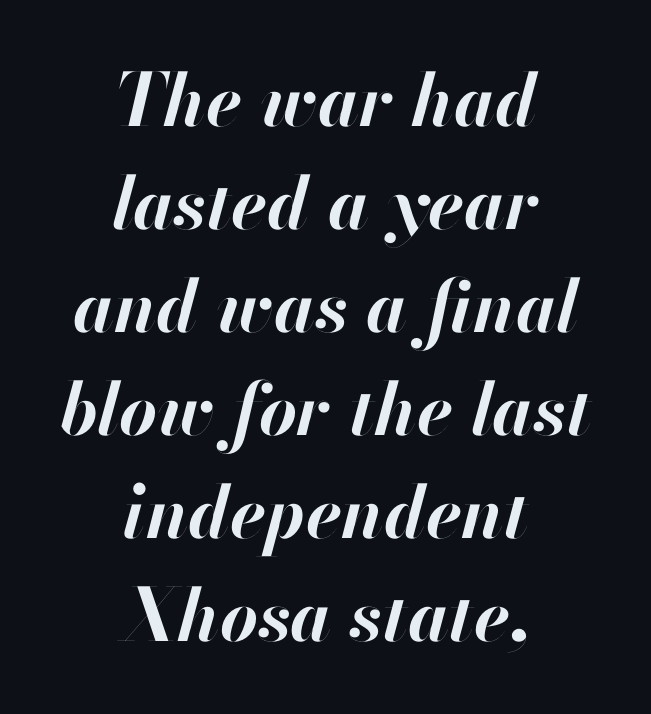
{"italic": "yes", "lean": "right", "slant_degrees": 13, "bold": "yes", "weight": "bold", "width": "normal", "stroke_contrast": "high", "x_height": "small", "monospaced": "no", "underline": "no", "align": "center", "line_spacing": "normal", "line_spacing_ratio": 1.41, "letter_spacing": "normal", "letter_spacing_em": 0.0, "glyph_px": 73}
